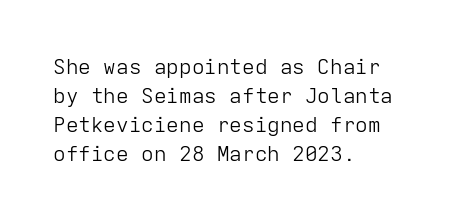
Letters rest on an invisible, unmarked baseline. Heaviness? Minimal to ordinary, like unemphasized prose. The rendering anchors every line to the left-hand side. The line-height multiplier appears to be the usual default.
